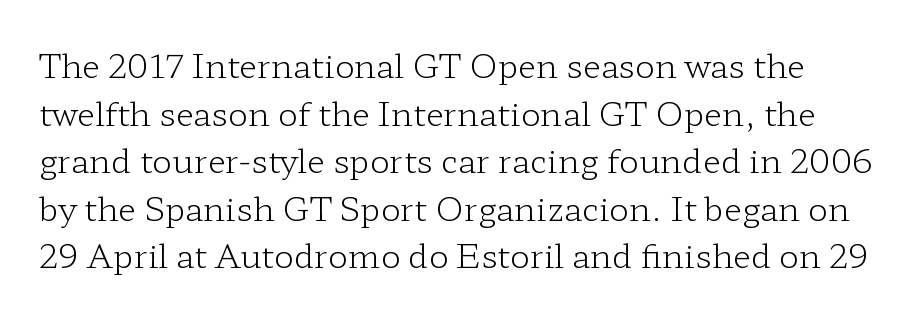
The image shows 33 px light, wide serif type, upright; set normal line spacing (1.44x), normal letter spacing, not underlined; low stroke contrast and a medium x-height.
